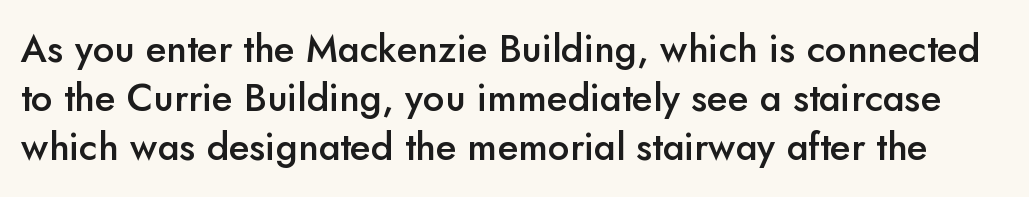
Q: Is the text bold? A: Semi-bold.
Q: Is the text italic (slanted)? A: No, it is upright.
Q: Is the typeface a serif or a sans-serif typeface? A: Sans-serif.
Q: Is the text underlined? A: No.
Q: Is the spacing between letters normal or unusually wide? A: Normal.
Q: Is the spacing between lines tight, normal or loose? A: Normal.
Q: Width (condensed, normal, or wide)? A: Normal.
Q: Stroke contrast? A: Low.
Q: x-height? A: Small.
Q: Monospaced? A: No.
